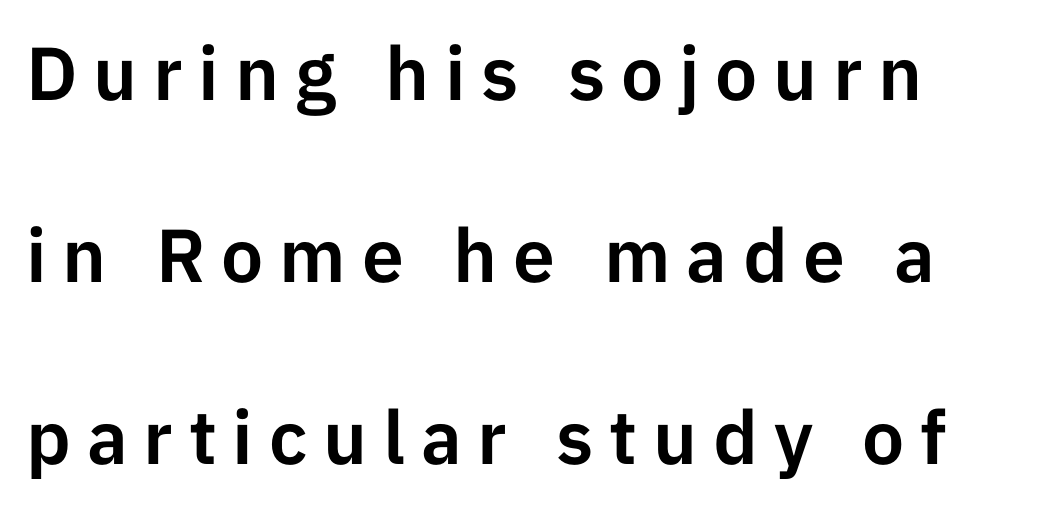
Q: Is the text italic (slanted)? A: No, it is upright.
Q: Is the typeface a serif or a sans-serif typeface? A: Sans-serif.
Q: Is the text underlined? A: No.
Q: Is the spacing between letters normal or unusually wide? A: Unusually wide.
Q: Is the spacing between lines tight, normal or loose? A: Loose.
Q: Width (condensed, normal, or wide)? A: Normal.
Q: Stroke contrast? A: Low.
Q: x-height? A: Medium.
Q: Monospaced? A: No.
